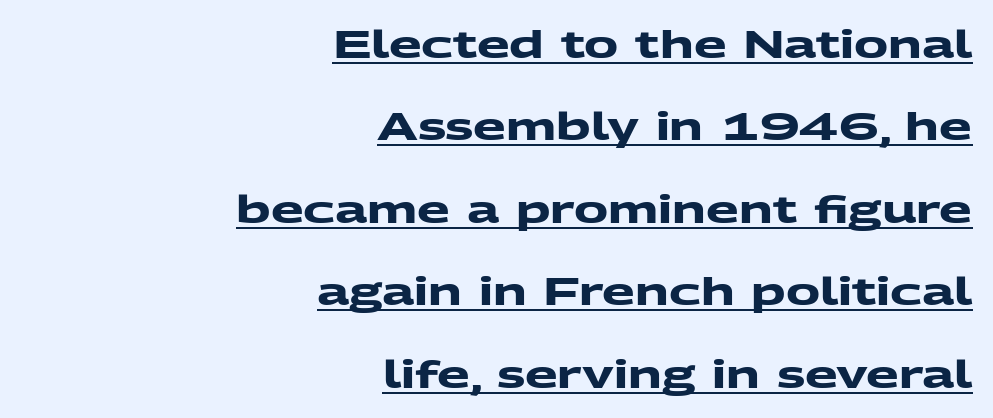
{"serif": "no", "bold": "yes", "weight": "heavy", "width": "wide", "stroke_contrast": "medium", "x_height": "medium", "monospaced": "no", "underline": "yes", "align": "right", "line_spacing": "loose", "line_spacing_ratio": 2.17, "letter_spacing": "normal", "letter_spacing_em": 0.0, "glyph_px": 38}
